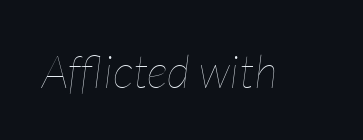
{"italic": "yes", "lean": "right", "slant_degrees": 7, "bold": "no", "weight": "thin", "width": "condensed", "stroke_contrast": "low", "x_height": "medium", "monospaced": "no", "underline": "no", "letter_spacing": "normal", "letter_spacing_em": 0.0, "glyph_px": 46}
